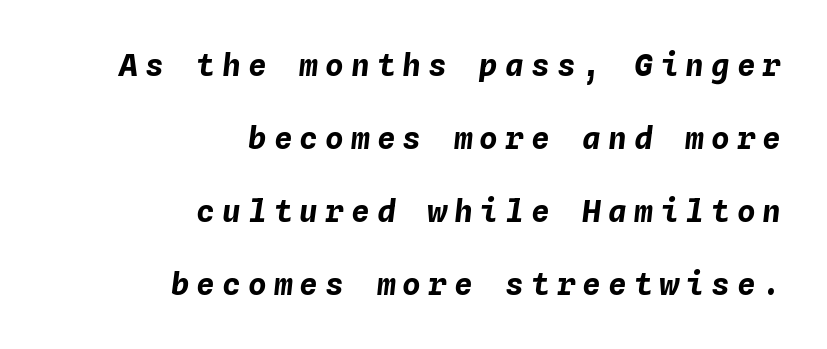
There is plenty of visible air inserted between adjacent glyphs. When letters slant like this, we call the style italic. Compared with an ordinary text face, these strokes are far heavier — a full bold. Think of a typewriter: that constant character pitch is what you see here. The strip under each line holds only bare page.
